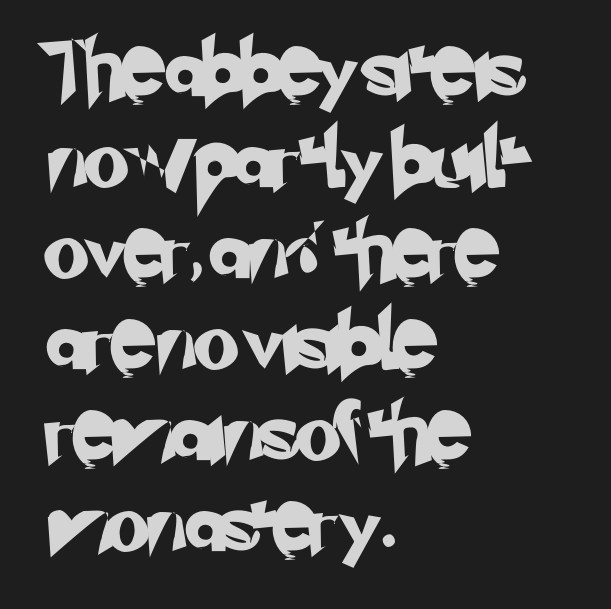
Q: Is the typeface a serif or a sans-serif typeface? A: Sans-serif.
Q: Is the text underlined? A: No.
Q: How is the paragraph aligned? A: Left-aligned.
Q: Is the spacing between letters normal or unusually wide? A: Normal.
Q: Is the spacing between lines tight, normal or loose? A: Normal.
Q: Width (condensed, normal, or wide)? A: Normal.
Q: Stroke contrast? A: Low.
Q: x-height? A: Small.
Q: Monospaced? A: No.
